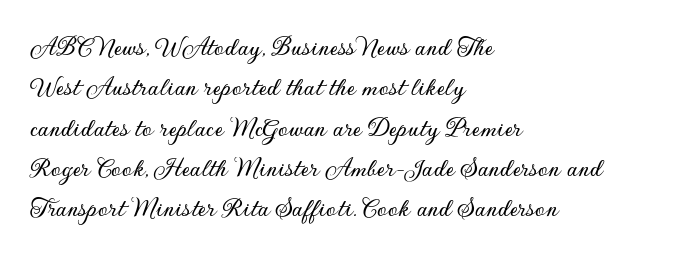
Standard letterfit; no display-style spreading of the glyphs. Does the leading feel generous? No, just average. This is sans-serif lettering, the kind often seen on screens and signage. Think of a printed novel: that variable character pitch is what you see here. Underlining? Definitely not there.
